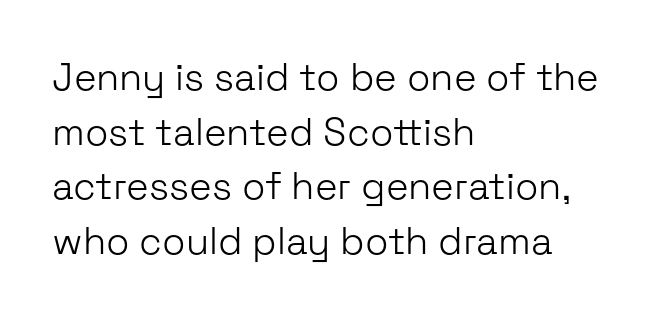
The image shows 38 px light sans-serif type, upright; set left-aligned, normal line spacing (1.44x), normal letter spacing, not underlined; low stroke contrast and a medium x-height.
